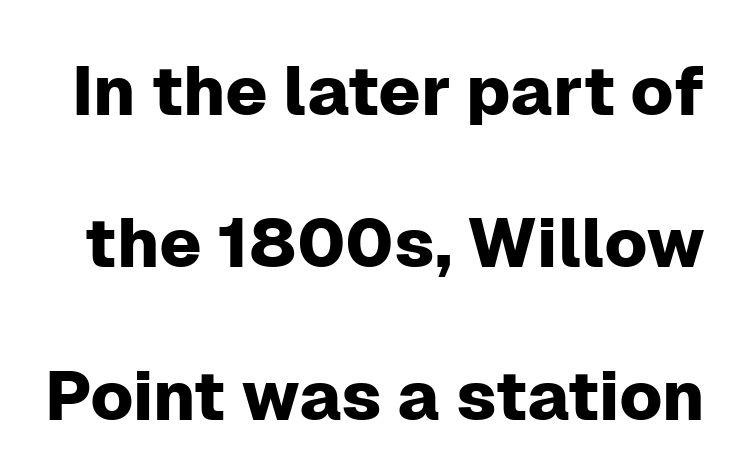
The image shows 69 px sans-serif type, upright; set loose line spacing (2.21x), normal letter spacing, not underlined; low stroke contrast and a medium x-height.
